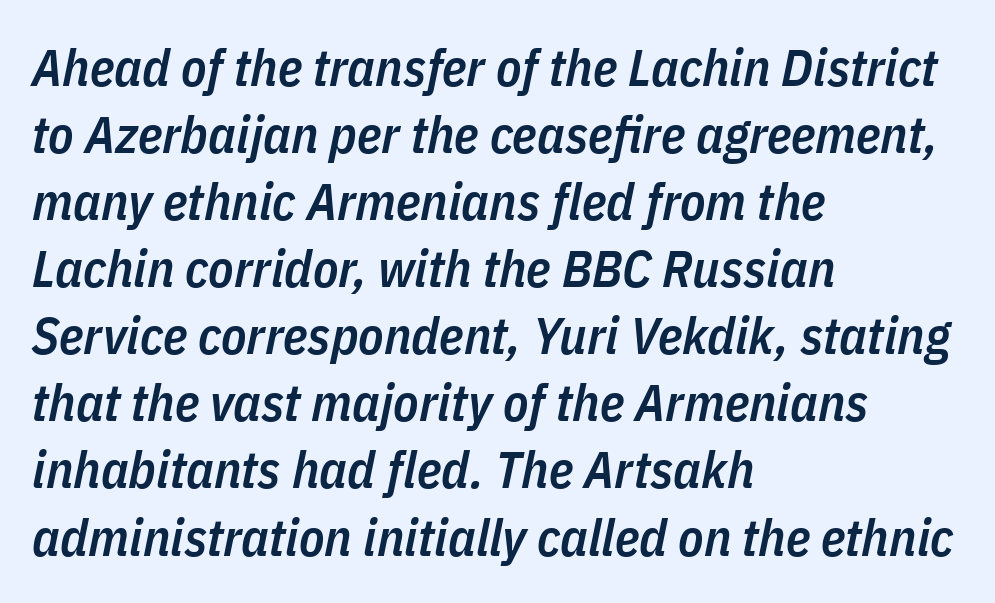
The image shows 52 px semibold, condensed type, italic (leaning right); set left-aligned, normal line spacing (1.29x), normal letter spacing, not underlined; low stroke contrast and a medium x-height.
